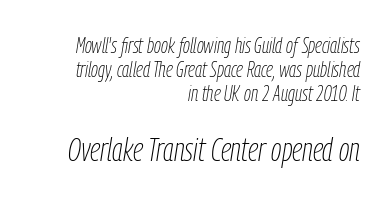
The image shows 33 px thin, condensed type, italic (leaning right); set right-aligned, tight line spacing (1.09x), normal letter spacing, not underlined; the second (bottom) block is 1.5x larger; low stroke contrast and a medium x-height.
